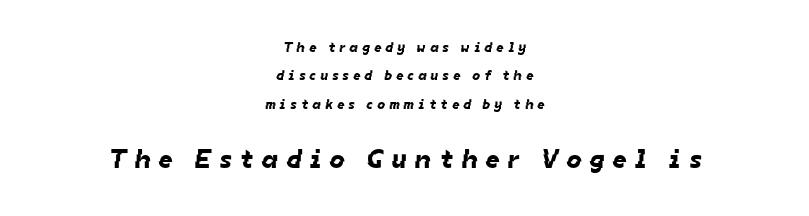
Descenders hang freely into open space. Size contrast runs from small at the top to large at the bottom. Loose tracking; the words dissolve into strings of separated letters. Notice how the passage keeps no hard edge, just a central spine.
